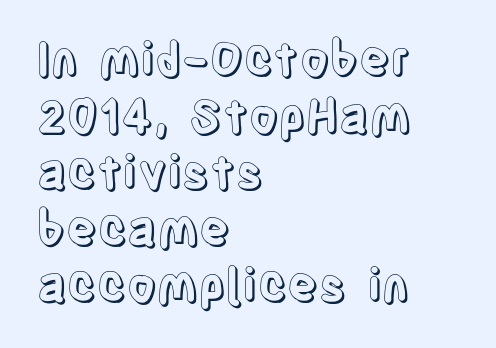
{"italic": "no", "width": "condensed", "x_height": "large", "monospaced": "no", "underline": "no", "align": "left", "line_spacing_ratio": 1.23, "letter_spacing": "normal", "letter_spacing_em": 0.0, "glyph_px": 46}
